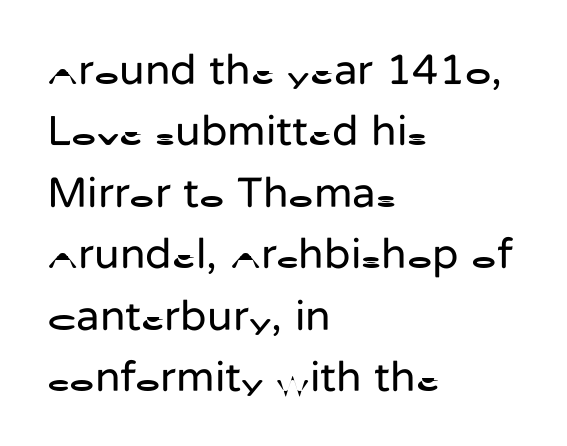
The image shows 43 px regular-weight sans-serif type, upright; set left-aligned, normal line spacing (1.43x), normal letter spacing, not underlined; low stroke contrast and a medium x-height.
